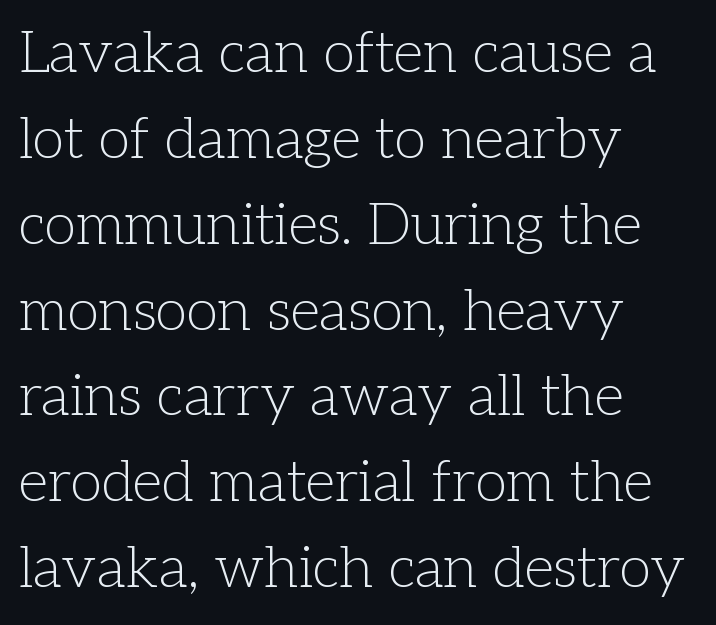
Q: Is the text bold? A: No.
Q: Is the text italic (slanted)? A: No, it is upright.
Q: Is the typeface a serif or a sans-serif typeface? A: Serif.
Q: Is the text underlined? A: No.
Q: How is the paragraph aligned? A: Left-aligned.
Q: Is the spacing between letters normal or unusually wide? A: Normal.
Q: Is the spacing between lines tight, normal or loose? A: Normal.
Q: Width (condensed, normal, or wide)? A: Normal.
Q: Stroke contrast? A: Low.
Q: x-height? A: Medium.
Q: Monospaced? A: No.
